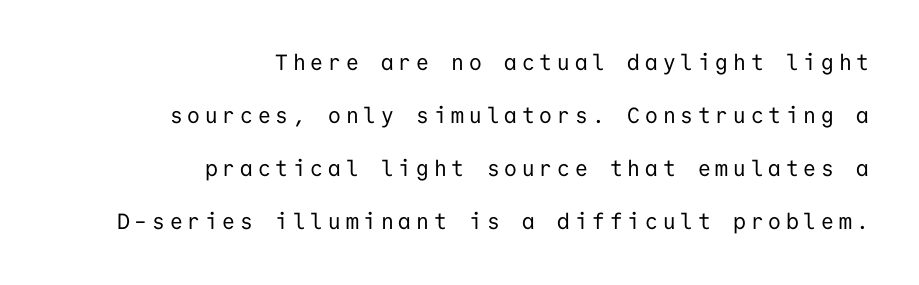
Q: Is the text bold? A: No.
Q: Is the text italic (slanted)? A: No, it is upright.
Q: Is the text underlined? A: No.
Q: How is the paragraph aligned? A: Right-aligned.
Q: Is the spacing between letters normal or unusually wide? A: Unusually wide.
Q: Is the spacing between lines tight, normal or loose? A: Loose.
